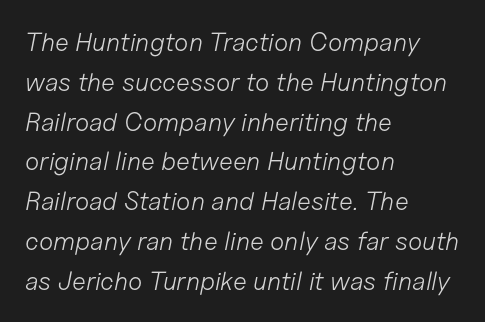
{"italic": "yes", "lean": "right", "slant_degrees": 11, "bold": "no", "underline": "no", "align": "left", "line_spacing": "normal", "line_spacing_ratio": 1.53, "letter_spacing": "normal", "letter_spacing_em": 0.0, "glyph_px": 26}
